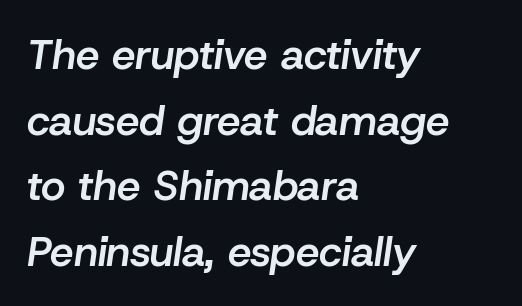
Q: Is the text bold? A: Semi-bold.
Q: Is the text italic (slanted)? A: Yes, it leans right by about 8 degrees.
Q: Is the text underlined? A: No.
Q: How is the paragraph aligned? A: Left-aligned.
Q: Is the spacing between letters normal or unusually wide? A: Normal.
Q: Is the spacing between lines tight, normal or loose? A: Normal.
Q: Width (condensed, normal, or wide)? A: Normal.
Q: Stroke contrast? A: Low.
Q: x-height? A: Medium.
Q: Monospaced? A: No.
